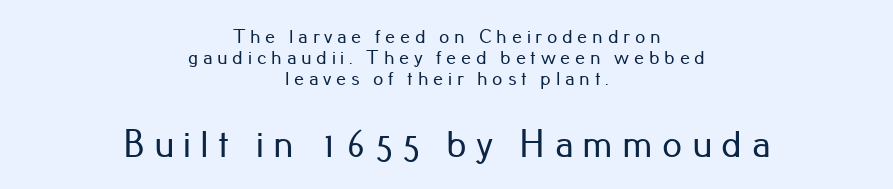
Closely set lines give the paragraph a compact silhouette. If you folded the block vertically in half, each line would mirror itself in length. The typography opts for an upright posture over an oblique one. Looks like regular typesetting: each glyph gets only the width it needs.
